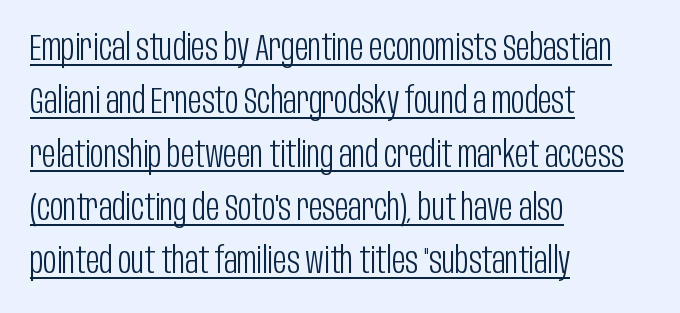
The image shows 37 px light, condensed sans-serif type, upright; set left-aligned, normal line spacing (1.44x), normal letter spacing, underlined; low stroke contrast and a large x-height.
